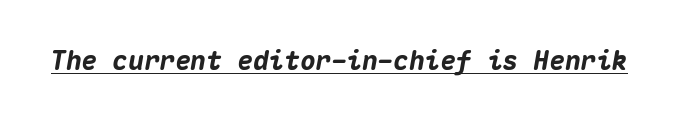
Q: Is the text bold? A: Yes.
Q: Is the text italic (slanted)? A: Yes, it leans right by about 10 degrees.
Q: Is the text underlined? A: Yes.
Q: Is the spacing between letters normal or unusually wide? A: Normal.
